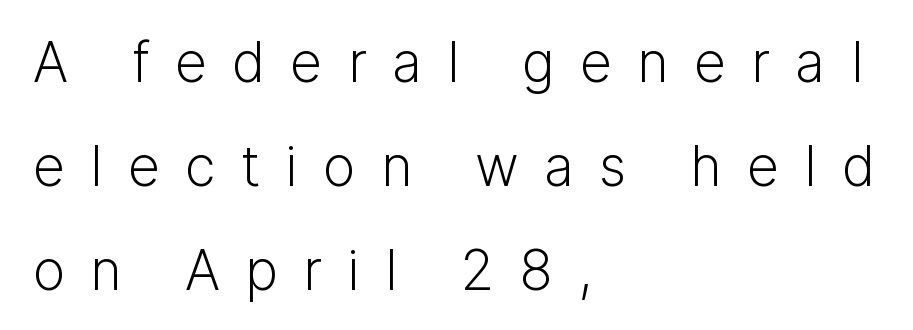
The image shows 55 px light sans-serif type, upright; set left-aligned, line spacing 1.89x, unusually wide letter spacing (+0.46 em), not underlined; low stroke contrast and a medium x-height.
